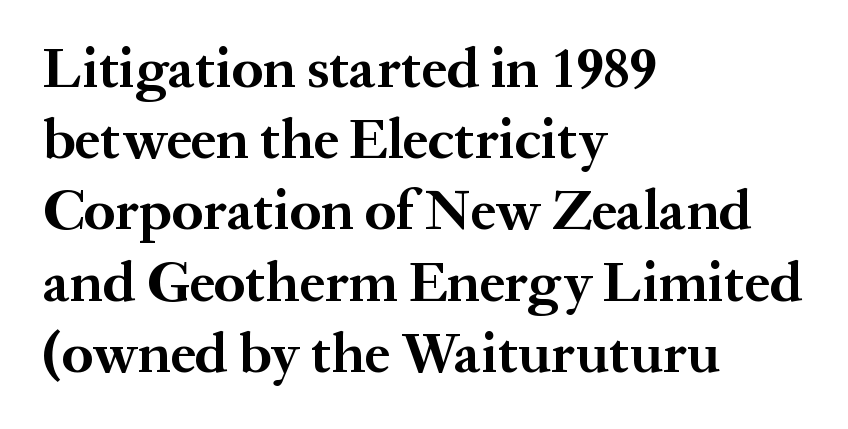
Q: Is the text bold? A: Yes.
Q: Is the text italic (slanted)? A: No, it is upright.
Q: Is the typeface a serif or a sans-serif typeface? A: Serif.
Q: Is the text underlined? A: No.
Q: How is the paragraph aligned? A: Left-aligned.
Q: Is the spacing between letters normal or unusually wide? A: Normal.
Q: Is the spacing between lines tight, normal or loose? A: Normal.
Q: Width (condensed, normal, or wide)? A: Normal.
Q: Stroke contrast? A: Medium.
Q: x-height? A: Medium.
Q: Monospaced? A: No.
